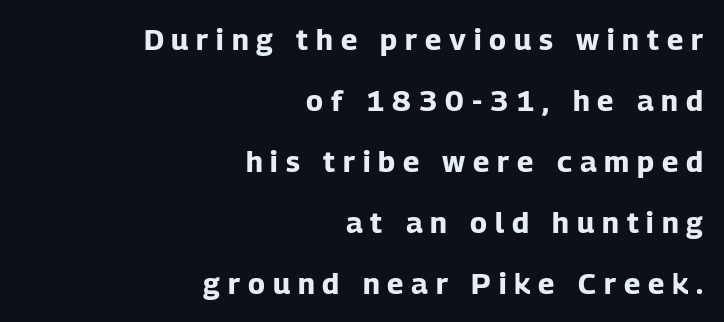
Q: Is the text bold? A: Yes.
Q: Is the text italic (slanted)? A: No, it is upright.
Q: Is the typeface a serif or a sans-serif typeface? A: Sans-serif.
Q: Is the text underlined? A: No.
Q: How is the paragraph aligned? A: Right-aligned.
Q: Is the spacing between letters normal or unusually wide? A: Unusually wide.
Q: Is the spacing between lines tight, normal or loose? A: Loose.
Q: Width (condensed, normal, or wide)? A: Normal.
Q: Stroke contrast? A: Low.
Q: x-height? A: Medium.
Q: Monospaced? A: No.
